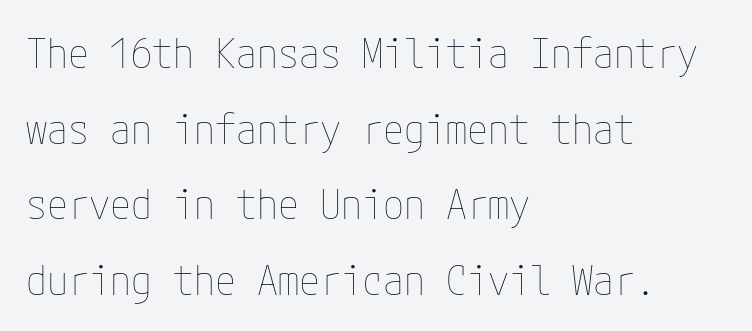
Ordinary non-slanted type is in use. Lines of text with bare space underneath. Bold? No — there's no thickening of the strokes. These lines keep a tight, regular rhythm from letter to letter. The compositor pushed each line to the left boundary.
